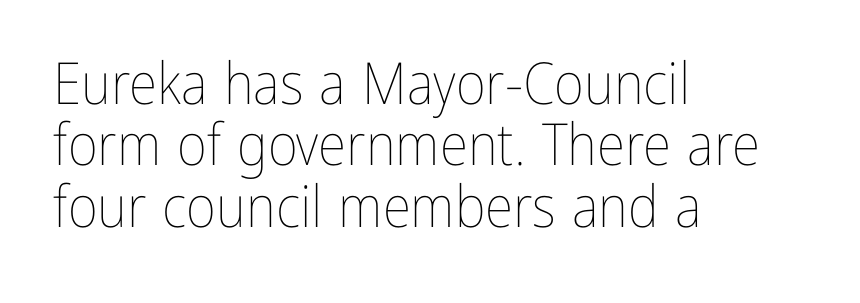
{"italic": "no", "bold": "no", "weight": "thin", "width": "condensed", "stroke_contrast": "low", "x_height": "medium", "monospaced": "no", "underline": "no", "align": "left", "line_spacing": "tight", "line_spacing_ratio": 1.06, "letter_spacing": "normal", "letter_spacing_em": 0.0, "glyph_px": 58}
